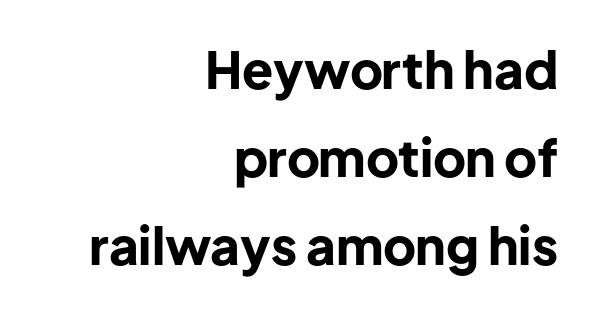
Q: Is the text bold? A: Yes.
Q: Is the text italic (slanted)? A: No, it is upright.
Q: Is the typeface a serif or a sans-serif typeface? A: Sans-serif.
Q: Is the text underlined? A: No.
Q: How is the paragraph aligned? A: Right-aligned.
Q: Is the spacing between letters normal or unusually wide? A: Normal.
Q: Width (condensed, normal, or wide)? A: Normal.
Q: Stroke contrast? A: Low.
Q: x-height? A: Medium.
Q: Monospaced? A: No.
